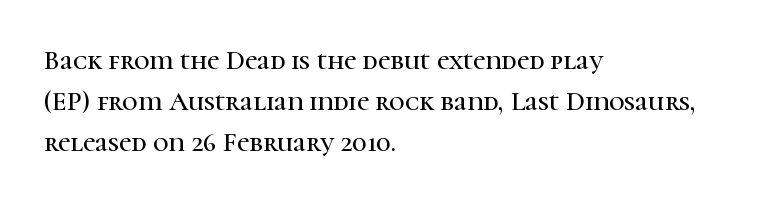
{"italic": "no", "underline": "no", "align": "left", "line_spacing": "normal", "line_spacing_ratio": 1.51, "letter_spacing": "normal", "letter_spacing_em": 0.0, "glyph_px": 27}
